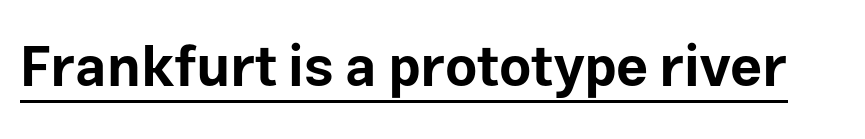
{"serif": "no", "italic": "no", "bold": "yes", "weight": "bold", "width": "normal", "stroke_contrast": "low", "x_height": "medium", "monospaced": "no", "underline": "yes", "letter_spacing": "normal", "letter_spacing_em": 0.0, "glyph_px": 56}
